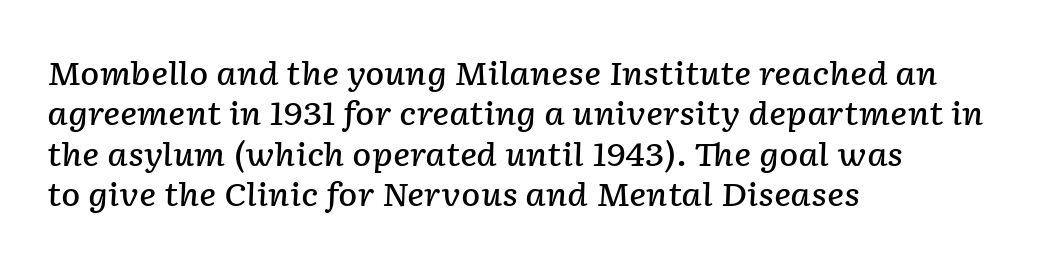
{"italic": "yes", "lean": "right", "slant_degrees": 2, "bold": "semi", "weight": "semibold", "width": "normal", "stroke_contrast": "low", "x_height": "medium", "monospaced": "no", "underline": "no", "align": "left", "line_spacing": "normal", "line_spacing_ratio": 1.26, "letter_spacing": "normal", "letter_spacing_em": 0.0, "glyph_px": 32}
